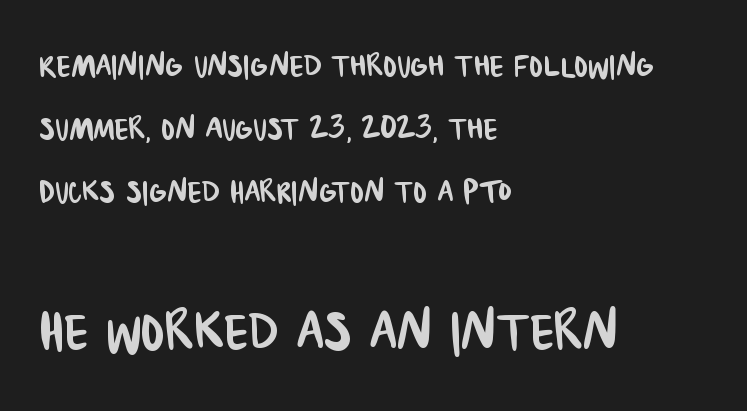
The image shows 71 px condensed sans-serif type; set left-aligned, normal line spacing (1.54x), normal letter spacing, not underlined; the second (bottom) block is 1.73x larger; low stroke contrast and a large x-height.
